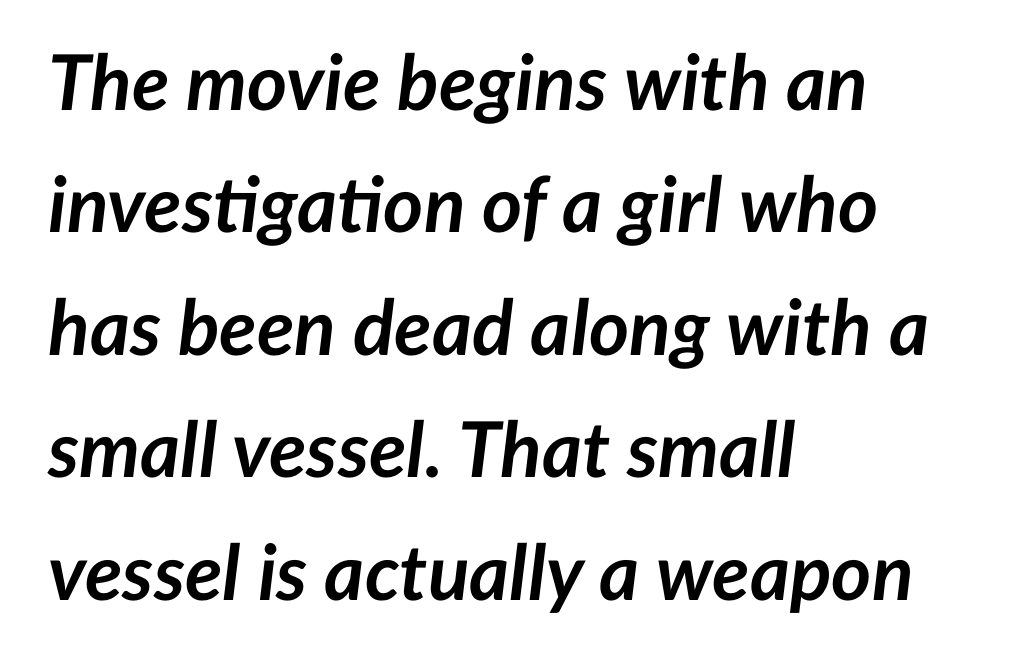
A typesetter would call this proportional, since set widths differ per character. One glance says typical: line gaps are just what's usual. What stands out about the letter spacing? Nothing — it is the standard amount. A full-strength bold gives these letters their thick strokes.
